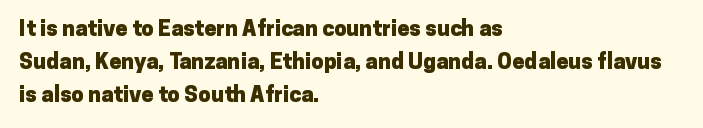
{"italic": "no", "bold": "yes", "underline": "no", "align": "left", "line_spacing": "normal", "line_spacing_ratio": 1.51, "letter_spacing": "normal", "letter_spacing_em": 0.0, "glyph_px": 22}
